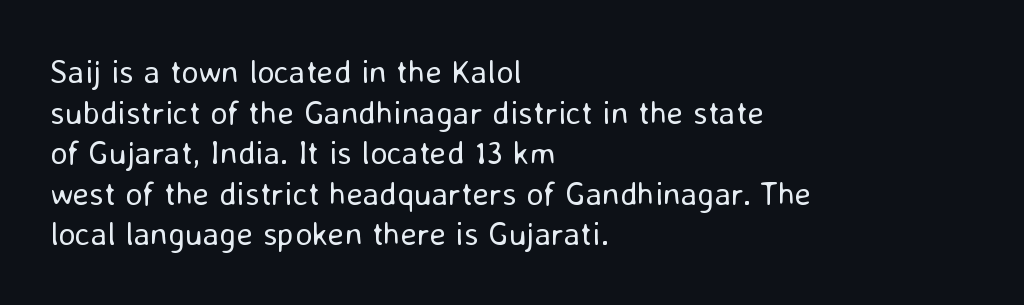
{"serif": "no", "italic": "no", "bold": "no", "weight": "regular", "width": "normal", "stroke_contrast": "low", "x_height": "medium", "monospaced": "no", "underline": "no", "align": "left", "line_spacing_ratio": 1.23, "letter_spacing": "normal", "letter_spacing_em": 0.0, "glyph_px": 33}
